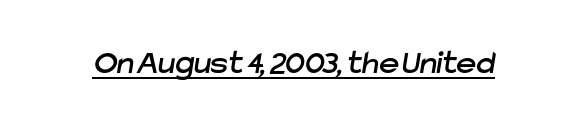
The image shows 34 px sans-serif type; set normal letter spacing, underlined; low stroke contrast and a medium x-height.
